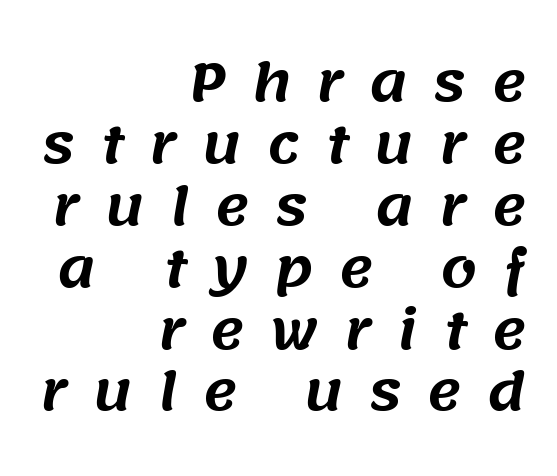
Q: Is the typeface a serif or a sans-serif typeface? A: Sans-serif.
Q: Is the text underlined? A: No.
Q: How is the paragraph aligned? A: Right-aligned.
Q: Is the spacing between letters normal or unusually wide? A: Unusually wide.
Q: Width (condensed, normal, or wide)? A: Normal.
Q: Stroke contrast? A: Medium.
Q: x-height? A: Large.
Q: Monospaced? A: No.
